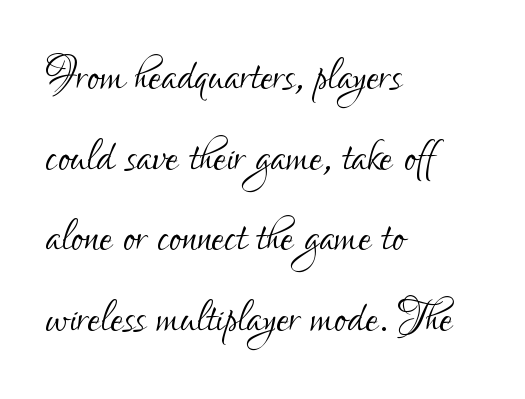
The image shows 58 px light, condensed sans-serif type; set left-aligned, normal line spacing (1.39x), normal letter spacing, not underlined; low stroke contrast and a small x-height.
